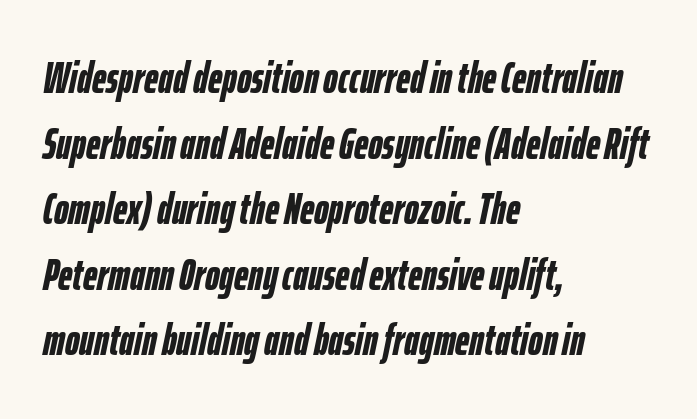
{"italic": "yes", "lean": "right", "slant_degrees": 12, "bold": "yes", "weight": "semibold", "width": "condensed", "stroke_contrast": "low", "x_height": "medium", "monospaced": "no", "underline": "no", "align": "left", "line_spacing": "normal", "line_spacing_ratio": 1.49, "letter_spacing": "normal", "letter_spacing_em": 0.0, "glyph_px": 44}
